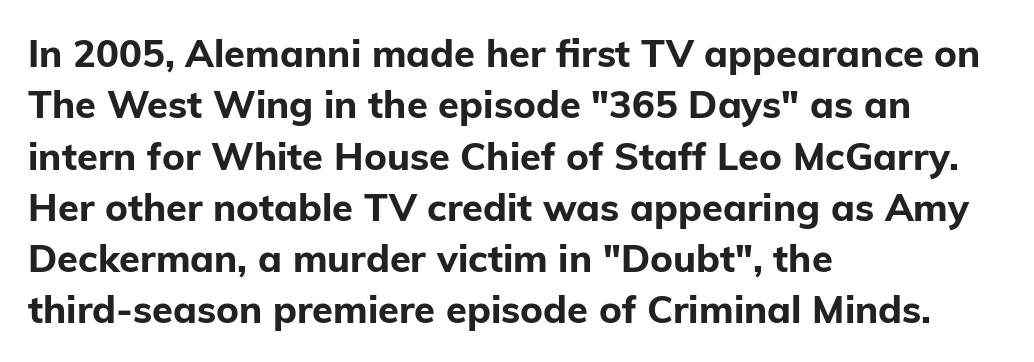
The image shows 38 px bold sans-serif type, upright; set left-aligned, normal line spacing (1.35x), normal letter spacing, not underlined; low stroke contrast and a medium x-height.
